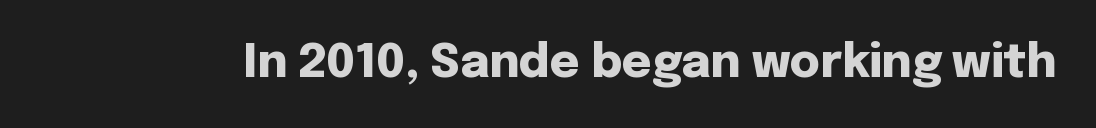
This rendering features lettering with no underline. The type sits square on the baseline with zero lean. Unlike a traditional serif, this face leaves its strokes unadorned. Is this a fixed-width face? No — the glyphs have proportional, varying widths.
